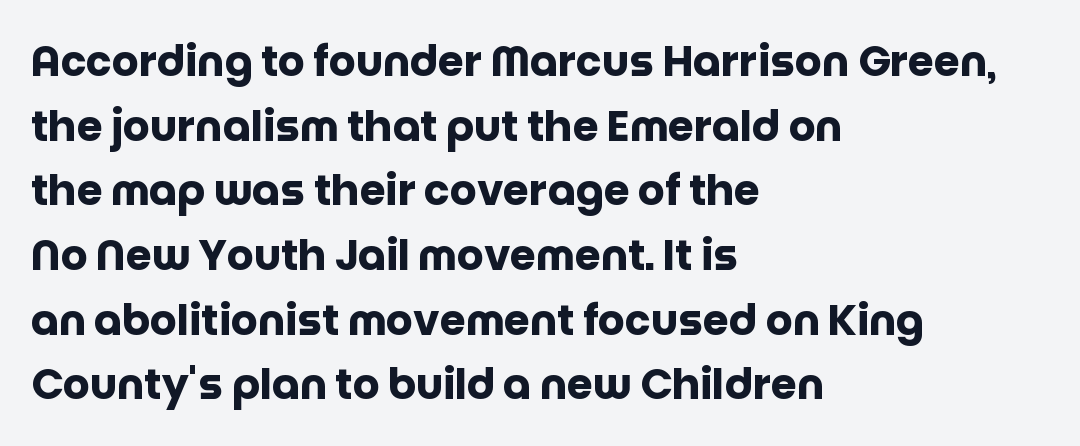
The image shows 42 px heavy sans-serif type, upright; set left-aligned, normal line spacing (1.54x), normal letter spacing, not underlined; low stroke contrast and a large x-height.
